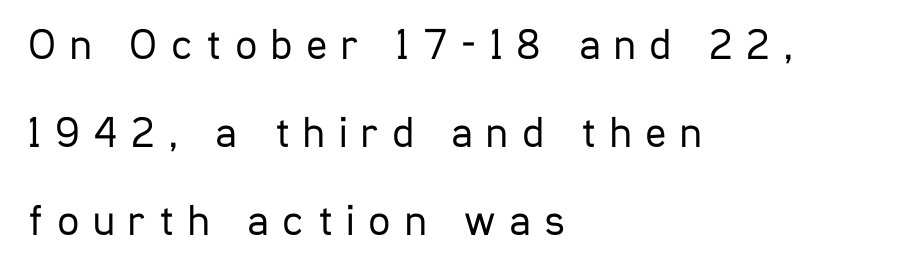
Q: Is the text bold? A: No.
Q: Is the text italic (slanted)? A: No, it is upright.
Q: Is the typeface a serif or a sans-serif typeface? A: Sans-serif.
Q: Is the text underlined? A: No.
Q: How is the paragraph aligned? A: Left-aligned.
Q: Is the spacing between letters normal or unusually wide? A: Unusually wide.
Q: Is the spacing between lines tight, normal or loose? A: Loose.
Q: Width (condensed, normal, or wide)? A: Condensed.
Q: Stroke contrast? A: Low.
Q: x-height? A: Medium.
Q: Monospaced? A: No.
